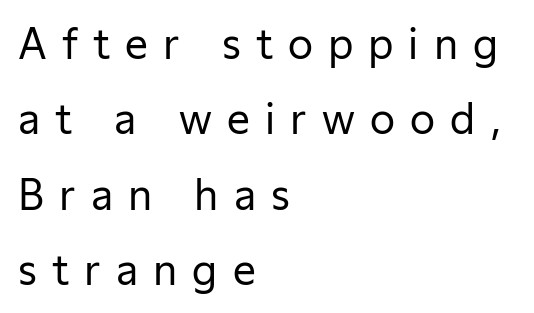
Q: Is the text bold? A: No.
Q: Is the text italic (slanted)? A: No, it is upright.
Q: Is the typeface a serif or a sans-serif typeface? A: Sans-serif.
Q: Is the text underlined? A: No.
Q: How is the paragraph aligned? A: Left-aligned.
Q: Is the spacing between letters normal or unusually wide? A: Unusually wide.
Q: Width (condensed, normal, or wide)? A: Normal.
Q: Stroke contrast? A: Low.
Q: x-height? A: Medium.
Q: Monospaced? A: No.
